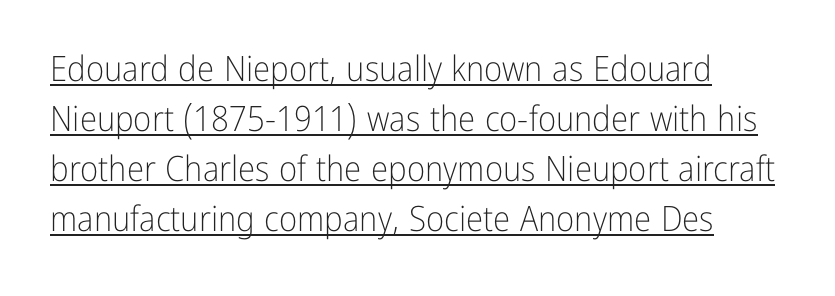
{"serif": "no", "italic": "no", "bold": "no", "weight": "light", "width": "condensed", "stroke_contrast": "low", "x_height": "medium", "monospaced": "no", "underline": "yes", "align": "left", "line_spacing": "normal", "line_spacing_ratio": 1.43, "letter_spacing": "normal", "letter_spacing_em": 0.0, "glyph_px": 35}
